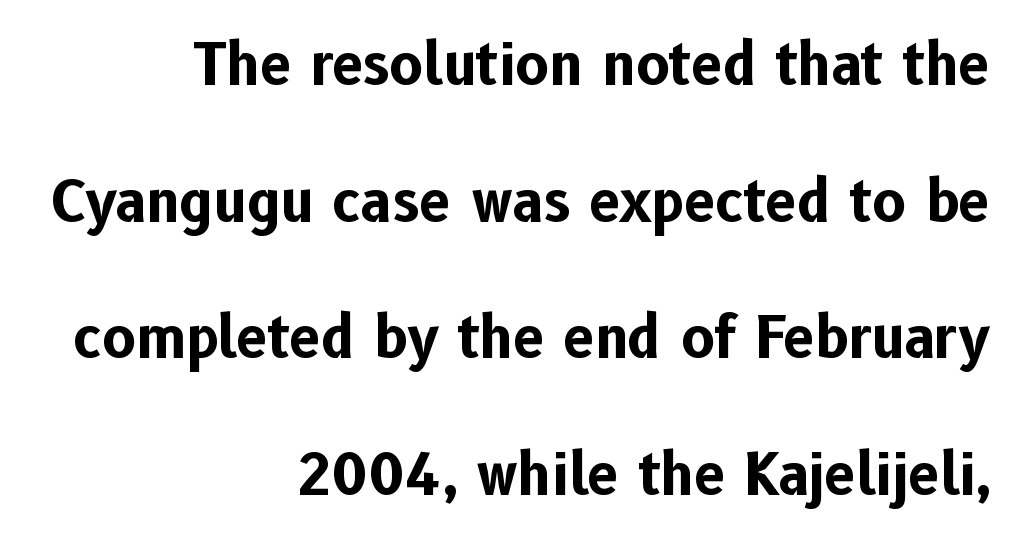
The image shows 56 px bold sans-serif type, upright; set right-aligned, loose line spacing (2.44x), normal letter spacing, not underlined; low stroke contrast and a medium x-height.
